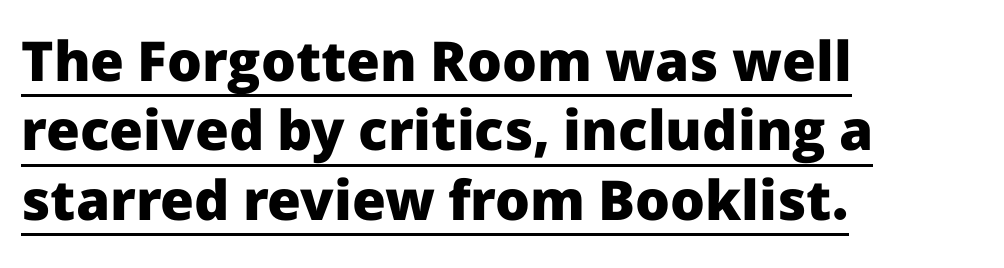
{"serif": "no", "italic": "no", "bold": "yes", "weight": "heavy", "width": "normal", "stroke_contrast": "low", "x_height": "medium", "monospaced": "no", "underline": "yes", "align": "left", "line_spacing": "normal", "line_spacing_ratio": 1.26, "letter_spacing": "normal", "letter_spacing_em": 0.0, "glyph_px": 55}
